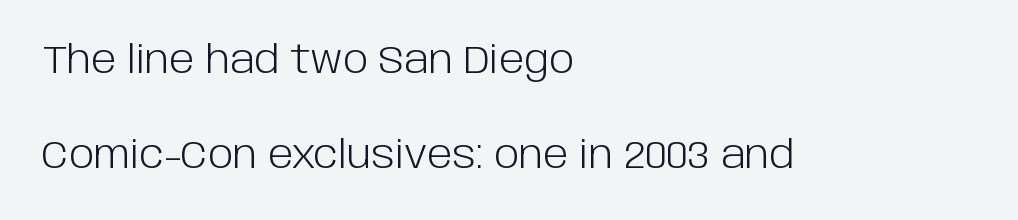
Between one letter and the next there's only the usual sliver of space. This block would shrink considerably if given ordinary leading; it's expanded now. Style check: upright. Spacing verdict: proportional, widths tailored to each character. Each stroke keeps to a modest, everyday thickness or less. This rendering uses left alignment, leaving the right contour irregular.
